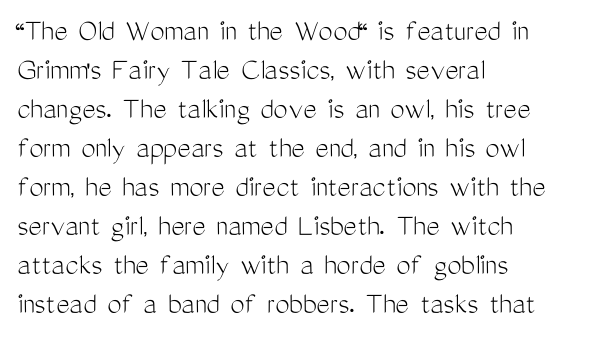
One-word summary of the alignment: left. This rendering features lettering with no underline. The font's upright variant was chosen for this text. The face used here is proportionally spaced, like ordinary book or web type. Serifs: no, the terminals of the letterforms are clean. The typesetting does not lean heavy: it is not bold.
